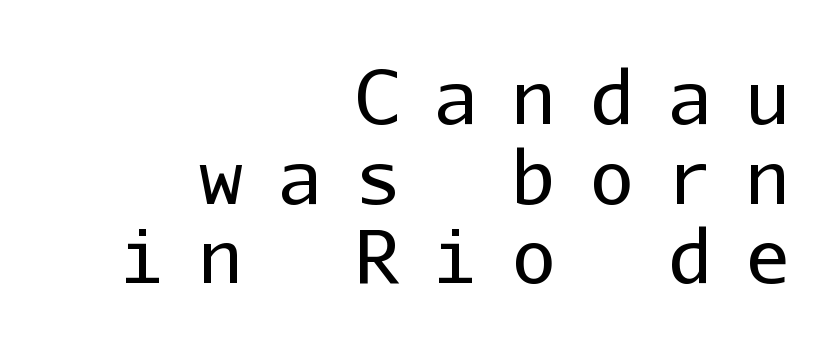
Caption: expanded tracking, letters set apart. The text block is weighted toward the right margin, trailing off unevenly leftward. This rendering features lettering with no underline. Style check: upright.
